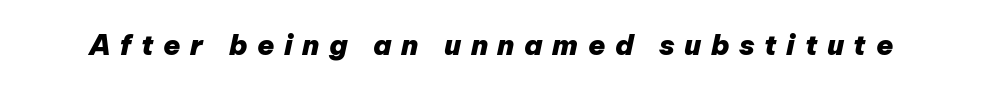
This rendering widens character spacing well past its baseline value. This is oblique type, the kind used for emphasis or titles. The glyphs have the mass of a bold cut. You could not count columns in this text — the font is proportionally spaced. Just letters on the line, the space beneath them empty.
